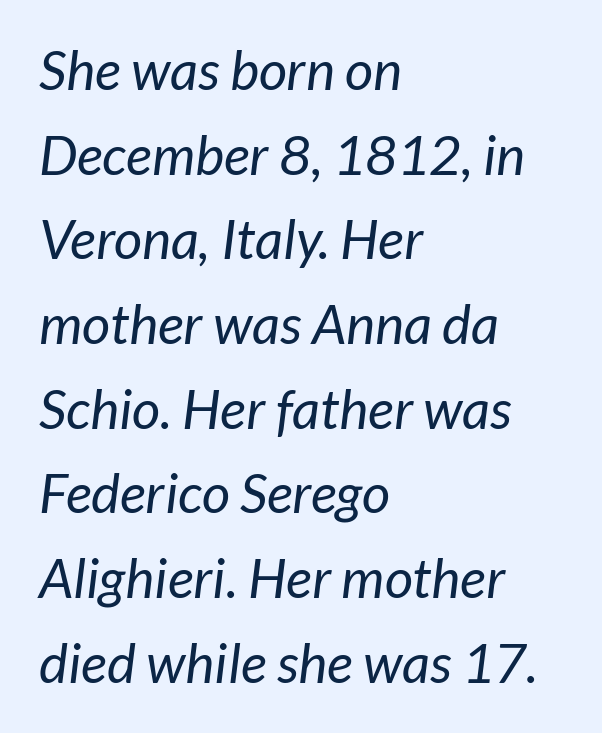
{"serif": "no", "bold": "no", "weight": "regular", "width": "normal", "stroke_contrast": "low", "x_height": "medium", "monospaced": "no", "underline": "no", "align": "left", "line_spacing": "normal", "line_spacing_ratio": 1.54, "letter_spacing": "normal", "letter_spacing_em": 0.0, "glyph_px": 55}
